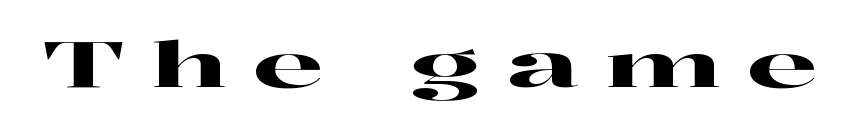
Q: Is the text italic (slanted)? A: No, it is upright.
Q: Is the typeface a serif or a sans-serif typeface? A: Serif.
Q: Is the text underlined? A: No.
Q: Is the spacing between letters normal or unusually wide? A: Unusually wide.
Q: Width (condensed, normal, or wide)? A: Wide.
Q: Stroke contrast? A: High.
Q: x-height? A: Medium.
Q: Monospaced? A: No.
